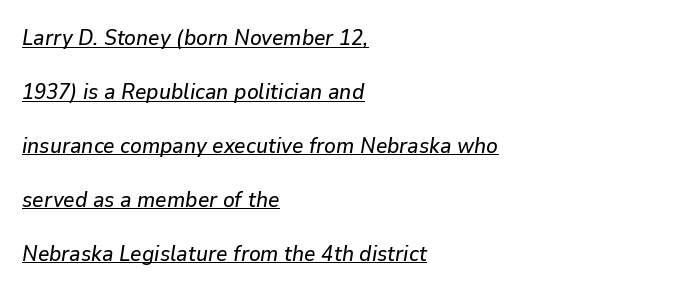
The image shows 22 px text type, italic (leaning right); set left-aligned, loose line spacing (2.45x), normal letter spacing, underlined.
